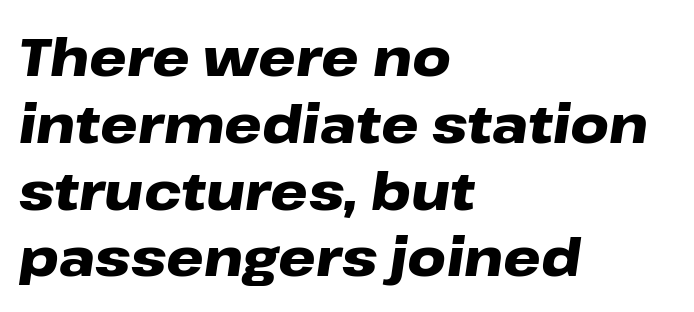
{"italic": "yes", "lean": "right", "slant_degrees": 8, "bold": "yes", "weight": "heavy", "width": "wide", "stroke_contrast": "low", "x_height": "medium", "monospaced": "no", "underline": "no", "align": "left", "line_spacing": "normal", "line_spacing_ratio": 1.26, "letter_spacing": "normal", "letter_spacing_em": 0.0, "glyph_px": 53}
